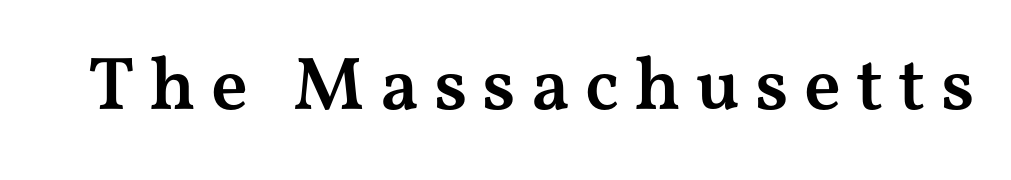
Q: Is the text bold? A: Semi-bold.
Q: Is the text italic (slanted)? A: No, it is upright.
Q: Is the typeface a serif or a sans-serif typeface? A: Serif.
Q: Is the text underlined? A: No.
Q: Is the spacing between letters normal or unusually wide? A: Unusually wide.
Q: Width (condensed, normal, or wide)? A: Wide.
Q: Stroke contrast? A: Medium.
Q: x-height? A: Medium.
Q: Monospaced? A: No.
